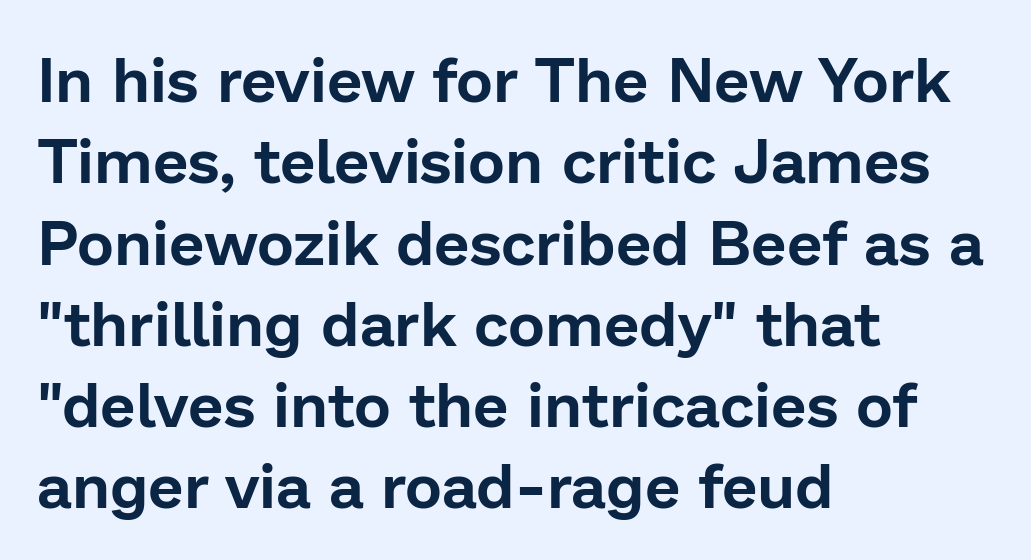
Q: Is the text italic (slanted)? A: No, it is upright.
Q: Is the typeface a serif or a sans-serif typeface? A: Sans-serif.
Q: Is the text underlined? A: No.
Q: How is the paragraph aligned? A: Left-aligned.
Q: Is the spacing between letters normal or unusually wide? A: Normal.
Q: Is the spacing between lines tight, normal or loose? A: Normal.
Q: Width (condensed, normal, or wide)? A: Normal.
Q: Stroke contrast? A: Low.
Q: x-height? A: Medium.
Q: Monospaced? A: No.
